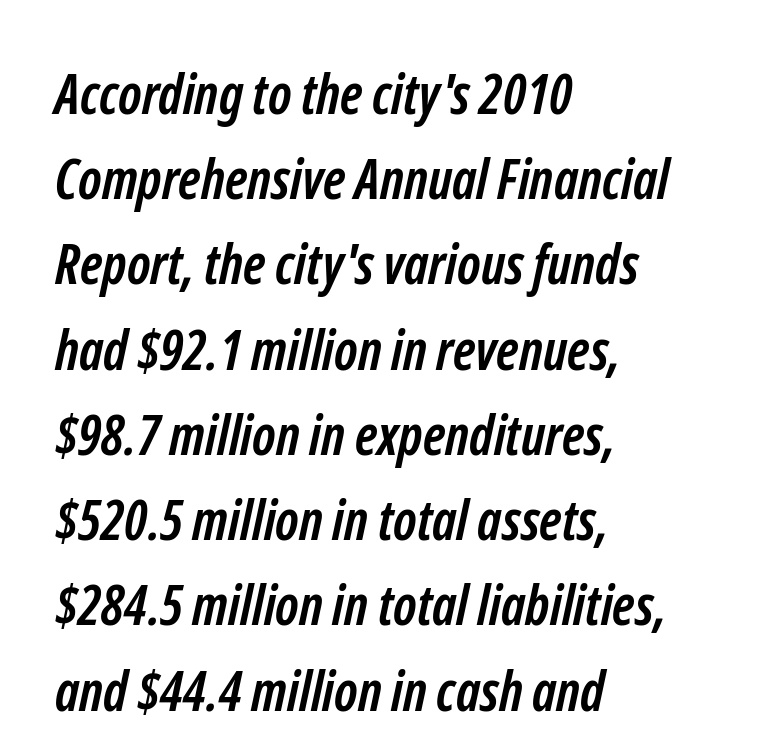
{"serif": "no", "bold": "yes", "weight": "semibold", "width": "condensed", "stroke_contrast": "low", "x_height": "medium", "monospaced": "no", "underline": "no", "align": "left", "line_spacing": "normal", "line_spacing_ratio": 1.55, "letter_spacing": "normal", "letter_spacing_em": 0.0, "glyph_px": 55}
